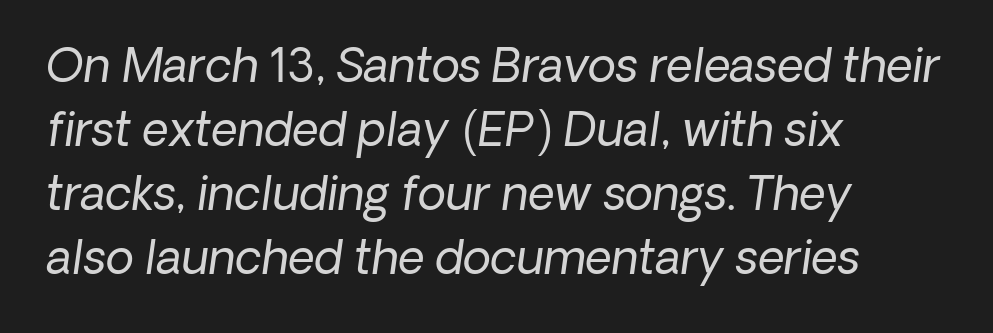
The leading is moderate, giving the passage an even texture. Bold? No — there's no thickening of the strokes. These lines are rendered in a variable-pitch font. Short and long lines alike share a common starting point at left.
